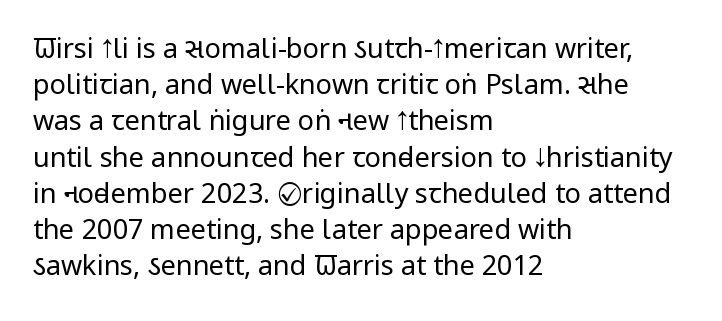
Q: Is the text bold? A: No.
Q: Is the text italic (slanted)? A: No, it is upright.
Q: Is the text underlined? A: No.
Q: How is the paragraph aligned? A: Left-aligned.
Q: Is the spacing between letters normal or unusually wide? A: Normal.
Q: Is the spacing between lines tight, normal or loose? A: Normal.
